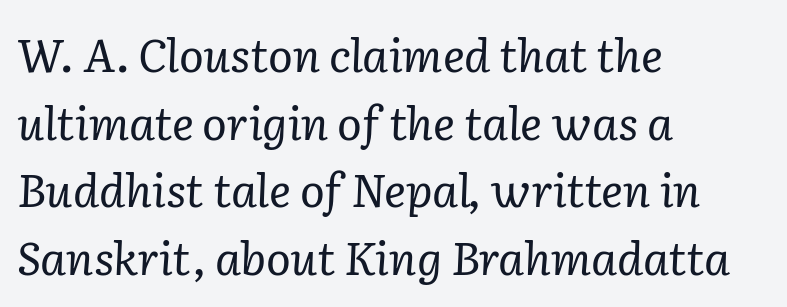
The face used here is proportionally spaced, like ordinary book or web type. The font sits on the lighter half of the weight spectrum, regular included. Type without underlining. Horizontally, the lines are justified to the leading edge only. The line texture is even and compact thanks to regular tracking.
